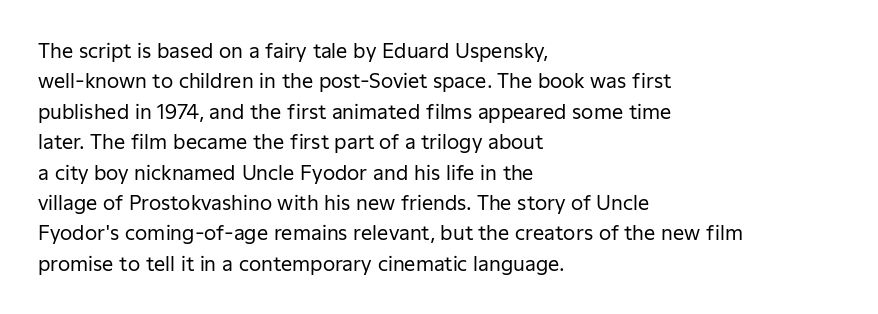
The typesetting does not lean heavy: it is not bold. Words appear dense and cohesive because spacing is normal. Every character sits straight up, as roman type does. What's the leading like? Ordinary, nothing unusual. Glance below the letters and you will spot only blank space.
